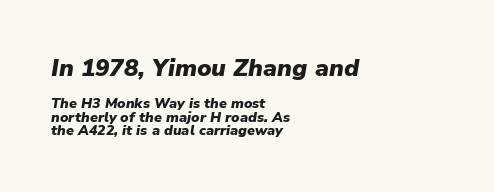
Q: Is the text bold? A: Yes.
Q: Is the text italic (slanted)? A: Yes, it leans right by about 9 degrees.
Q: Is the text underlined? A: No.
Q: How is the paragraph aligned? A: Left-aligned.
Q: Is the spacing between letters normal or unusually wide? A: Normal.
Q: Is the spacing between lines tight, normal or loose? A: Tight.
Q: Which block of text is set in a larger size, the first (top) or the second (bottom)? A: The first (top) one.
